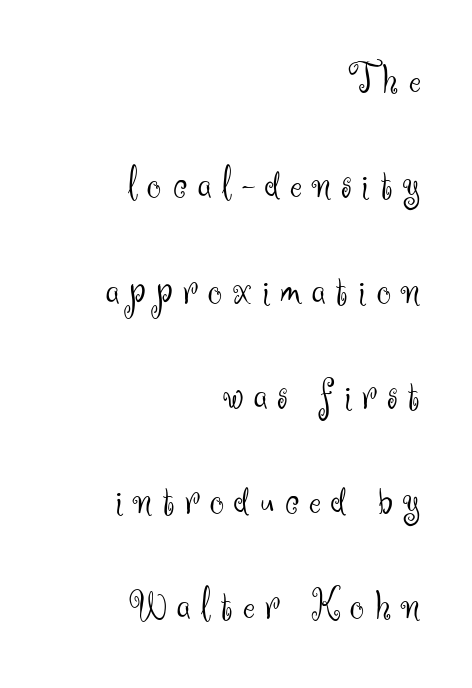
{"serif": "no", "italic": "no", "bold": "no", "weight": "light", "width": "normal", "stroke_contrast": "medium", "x_height": "small", "monospaced": "no", "underline": "no", "align": "right", "line_spacing": "loose", "line_spacing_ratio": 2.34, "letter_spacing": "wide", "letter_spacing_em": 0.23, "glyph_px": 45}
